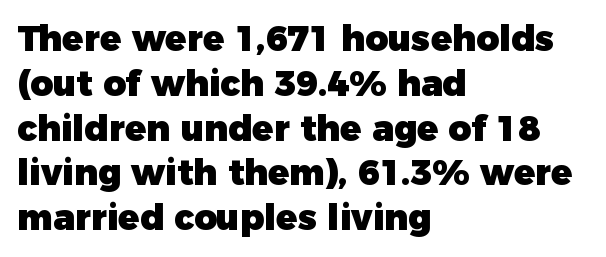
{"serif": "no", "italic": "no", "bold": "yes", "weight": "heavy", "width": "normal", "stroke_contrast": "low", "x_height": "medium", "monospaced": "no", "underline": "no", "align": "left", "line_spacing": "normal", "line_spacing_ratio": 1.28, "letter_spacing": "normal", "letter_spacing_em": 0.0, "glyph_px": 35}
